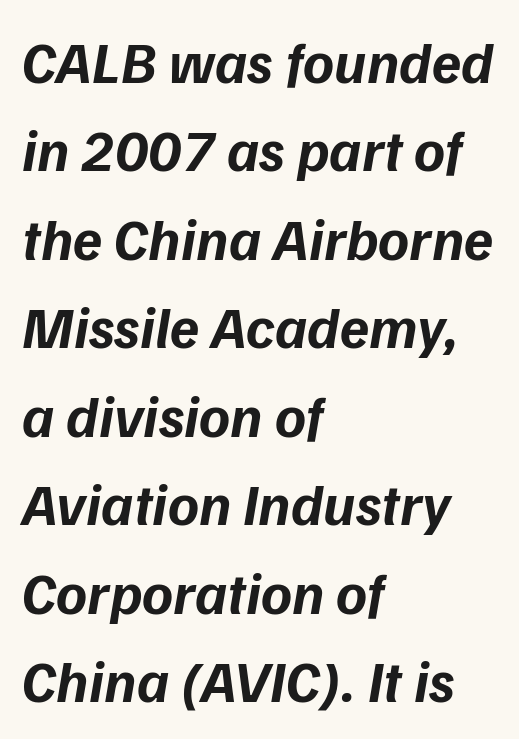
Q: Is the text bold? A: Yes.
Q: Is the typeface a serif or a sans-serif typeface? A: Sans-serif.
Q: Is the text underlined? A: No.
Q: How is the paragraph aligned? A: Left-aligned.
Q: Is the spacing between letters normal or unusually wide? A: Normal.
Q: Is the spacing between lines tight, normal or loose? A: Normal.
Q: Width (condensed, normal, or wide)? A: Normal.
Q: Stroke contrast? A: Low.
Q: x-height? A: Medium.
Q: Monospaced? A: No.
